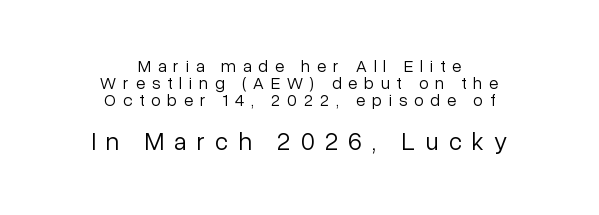
Bare-footed words on every line. Where is the straight margin? There isn't one; the lines are centered. The composition opens small and finishes big. The face looks like a standard text weight, possibly lighter. Characters remain perfectly vertical along every line. The gaps between neighbouring characters are conspicuously large.
